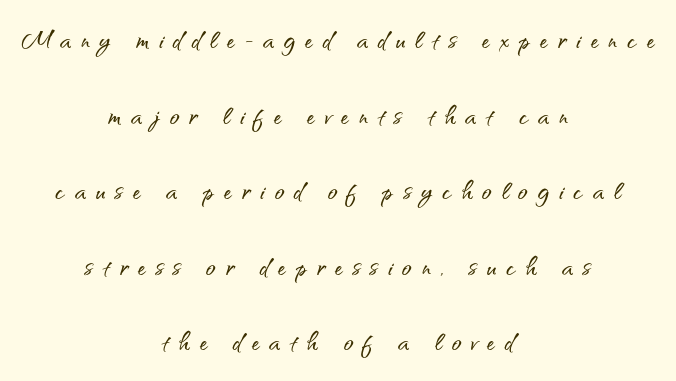
The typeface chosen for these lines omits serifs. Rows of type keep a wide berth in the vertical direction. This sample has the flowing, uneven cadence of proportional lettering.
